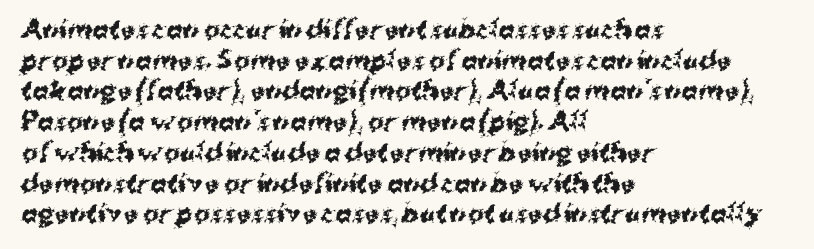
Summary of weight: heavy, a full bold. Tracking value appears to be zero — textbook default spacing. The words here are not underlined. A normal amount of white space separates one row of letters from the next.
